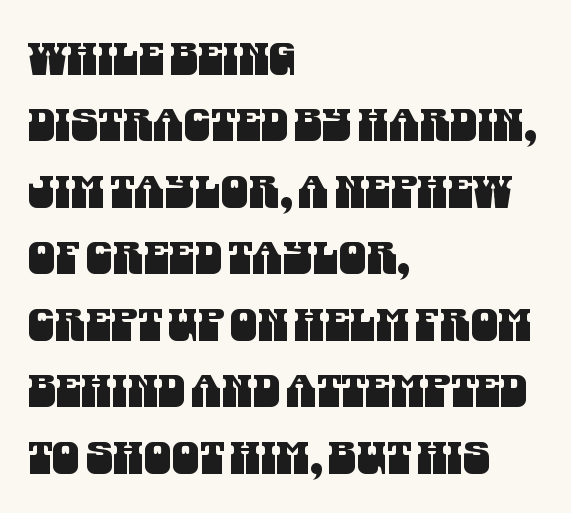
One glance says typical: line gaps are just what's usual. Here the glyphs are tracked normally, forming tight word shapes. Anything drawn beneath the words? Only blank space. A typesetter would call this proportional, since set widths differ per character. This rendering uses left alignment, leaving the right contour irregular. These lines are composed in type without serifs.
